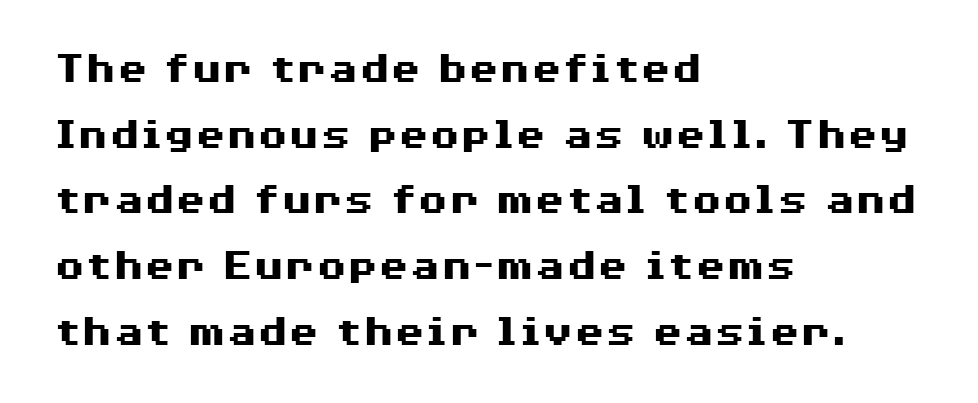
Words float on clear page, feet unadorned. The ragged edge is on the right, which tells us the setting is flush left. You could not count columns in this text — the font is proportionally spaced. The letters stand straight up with perfectly vertical stems. Check where the strokes stop: nothing finishes them off — pure sans. The rendering keeps characters at their native spacing.
